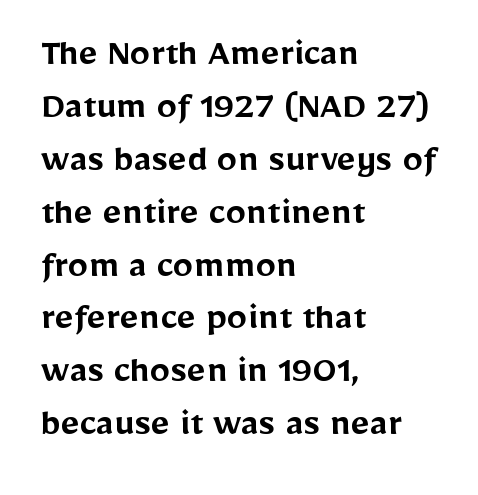
{"serif": "no", "italic": "no", "bold": "semi", "weight": "semibold", "width": "normal", "stroke_contrast": "low", "x_height": "medium", "monospaced": "no", "underline": "no", "align": "left", "line_spacing": "normal", "line_spacing_ratio": 1.29, "letter_spacing": "normal", "letter_spacing_em": 0.0, "glyph_px": 41}
